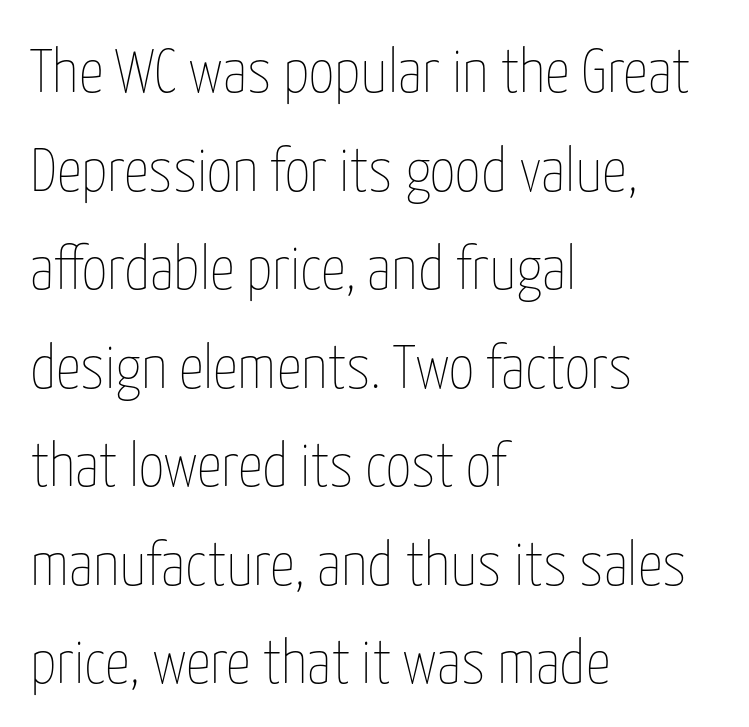
Q: Is the text bold? A: No.
Q: Is the text italic (slanted)? A: No, it is upright.
Q: Is the text underlined? A: No.
Q: How is the paragraph aligned? A: Left-aligned.
Q: Is the spacing between letters normal or unusually wide? A: Normal.
Q: Is the spacing between lines tight, normal or loose? A: Normal.
Q: Width (condensed, normal, or wide)? A: Condensed.
Q: Stroke contrast? A: Low.
Q: x-height? A: Medium.
Q: Monospaced? A: No.
